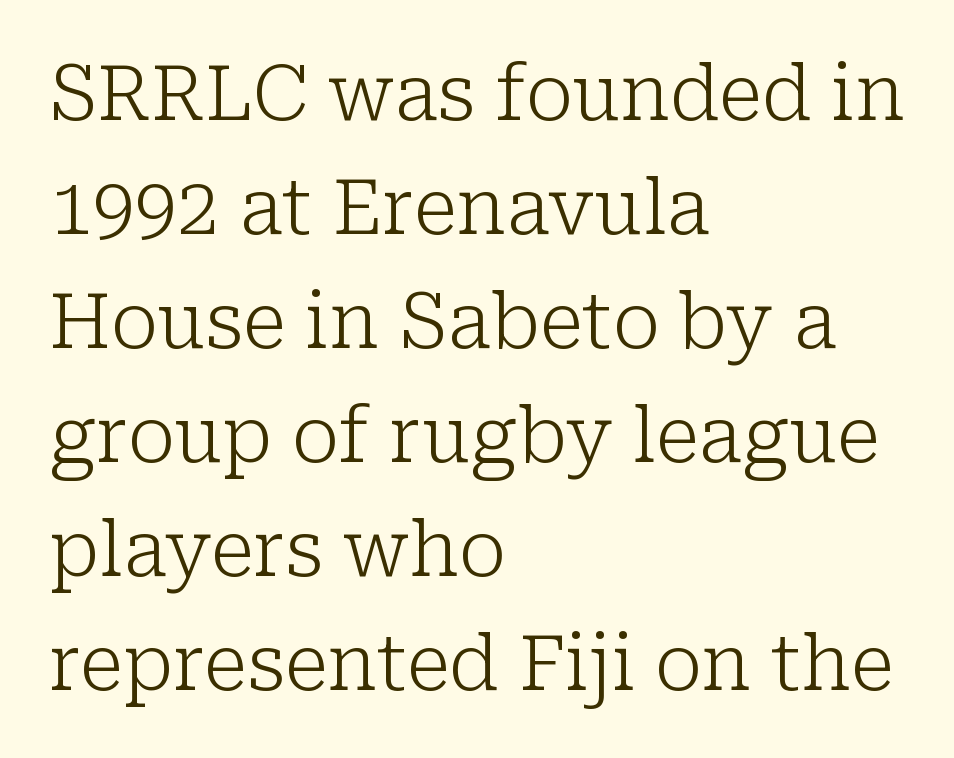
The image shows 76 px light serif type, upright; set left-aligned, normal line spacing (1.5x), normal letter spacing, not underlined; low stroke contrast and a medium x-height.
